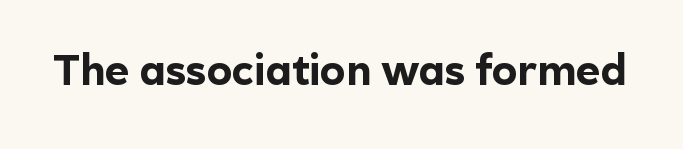
The image shows 42 px bold sans-serif type, upright; set normal letter spacing, not underlined; a medium x-height.
